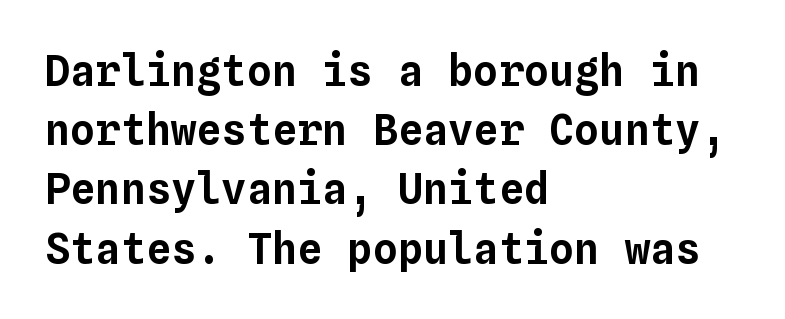
The image shows 42 px text type, upright, monospaced; set left-aligned, normal line spacing (1.41x), normal letter spacing, not underlined; low stroke contrast and a medium x-height.
